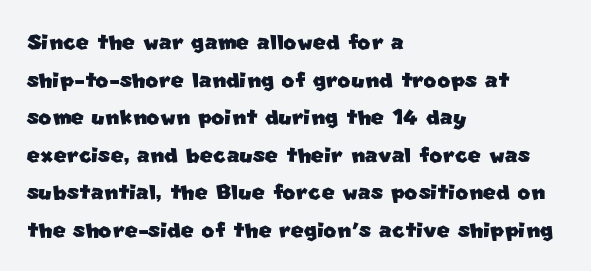
{"serif": "no", "width": "normal", "stroke_contrast": "low", "x_height": "large", "monospaced": "no", "underline": "no", "align": "left", "line_spacing": "normal", "line_spacing_ratio": 1.34, "letter_spacing": "normal", "letter_spacing_em": 0.0, "glyph_px": 28}
